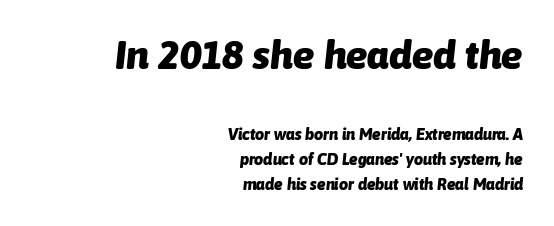
Q: Is the text bold? A: Yes.
Q: Is the text italic (slanted)? A: Yes, it leans right by about 6 degrees.
Q: Is the text underlined? A: No.
Q: How is the paragraph aligned? A: Right-aligned.
Q: Is the spacing between letters normal or unusually wide? A: Normal.
Q: Is the spacing between lines tight, normal or loose? A: Normal.
Q: Which block of text is set in a larger size, the first (top) or the second (bottom)? A: The first (top) one.
Q: Width (condensed, normal, or wide)? A: Normal.
Q: Stroke contrast? A: Low.
Q: x-height? A: Medium.
Q: Monospaced? A: No.
